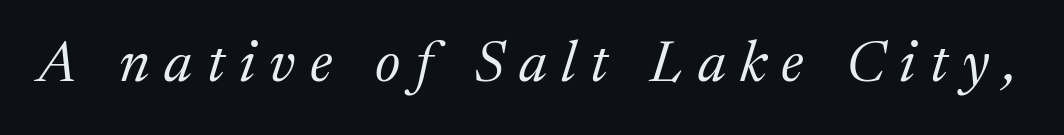
The image shows 58 px regular-weight serif type, italic (leaning right); set unusually wide letter spacing (+0.25 em), not underlined; medium stroke contrast and a medium x-height.
